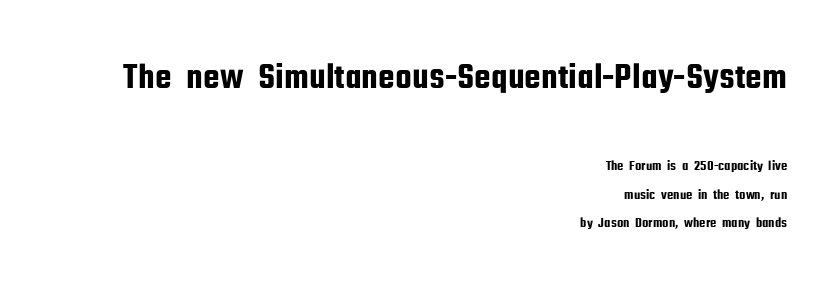
The image shows 37 px condensed sans-serif type, upright; set right-aligned, loose line spacing (2.04x), normal letter spacing, not underlined; the first (top) block is 2.64x larger; low stroke contrast and a medium x-height.
